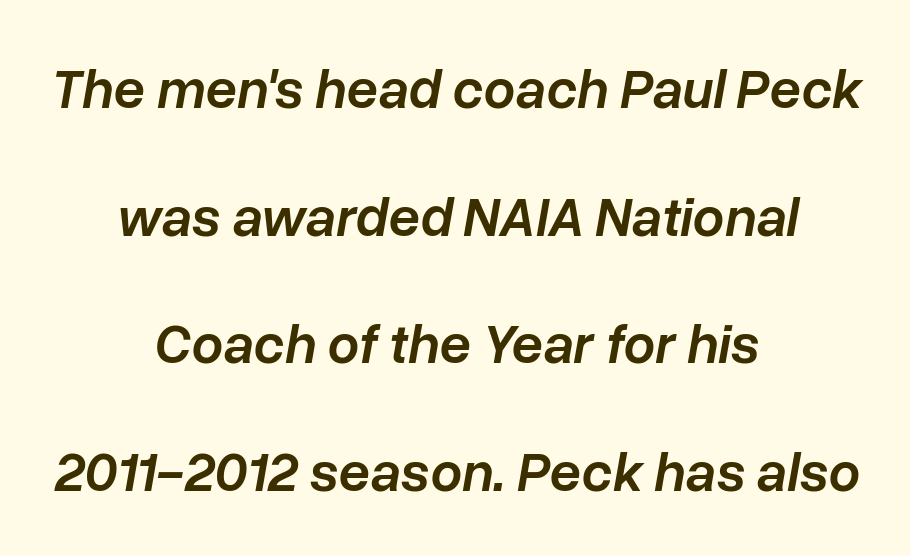
Its strokes are somewhat broadened, the hallmark of semibold type. What stands out about the letter spacing? Nothing — it is the standard amount. Honestly, there is no underline to notice here at all. This sample uses an oblique cut, with every glyph tilted off the vertical. This sample is center-justified, so both line endings float freely. Baseline-to-baseline distance is far greater than the letter height.
